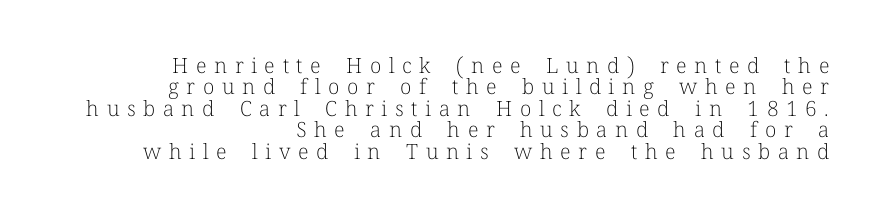
The image shows 21 px text type, upright; set right-aligned, tight line spacing (1.02x), unusually wide letter spacing (+0.36 em), not underlined.
